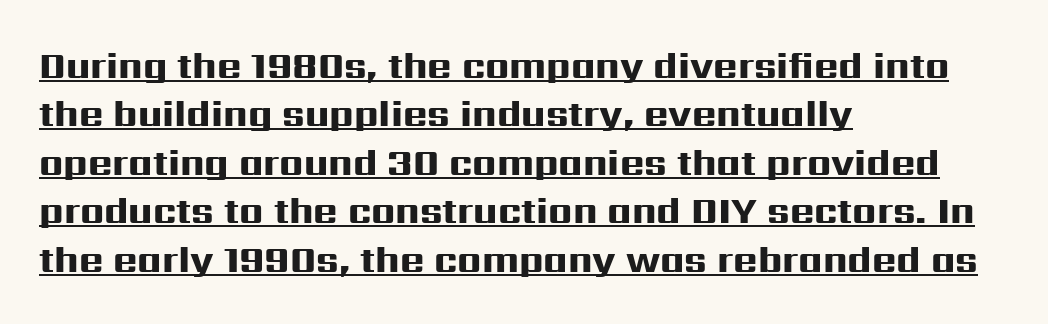
The rendering uses natural spacing where letterforms have individual widths. Compared with undecorated copy, this sample adds a rule below the words. In terms of posture, this sample is upright. Leftover space on each line is placed entirely after the last word. A dark, heavy texture on the line: the type is bold. This rendering employs a face without finishing strokes, i.e., a sans-serif.
